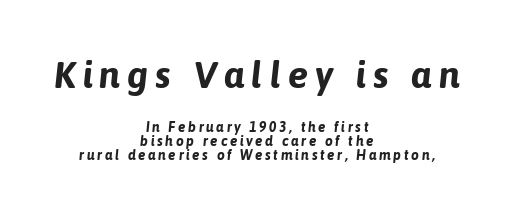
The image shows 38 px bold type, italic (leaning right); set centered, tight line spacing (0.99x), not underlined; the first (top) block is 2.71x larger; low stroke contrast and a medium x-height.
